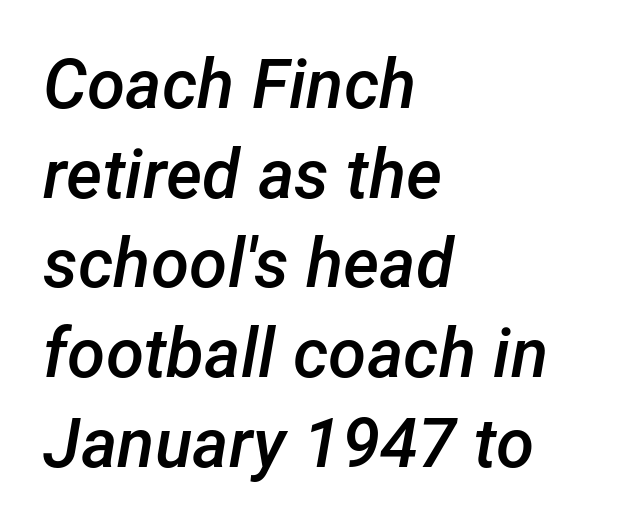
Q: Is the text bold? A: Semi-bold.
Q: Is the text italic (slanted)? A: Yes, it leans right by about 12 degrees.
Q: Is the text underlined? A: No.
Q: How is the paragraph aligned? A: Left-aligned.
Q: Is the spacing between letters normal or unusually wide? A: Normal.
Q: Is the spacing between lines tight, normal or loose? A: Normal.
Q: Width (condensed, normal, or wide)? A: Normal.
Q: Stroke contrast? A: Low.
Q: x-height? A: Medium.
Q: Monospaced? A: No.
